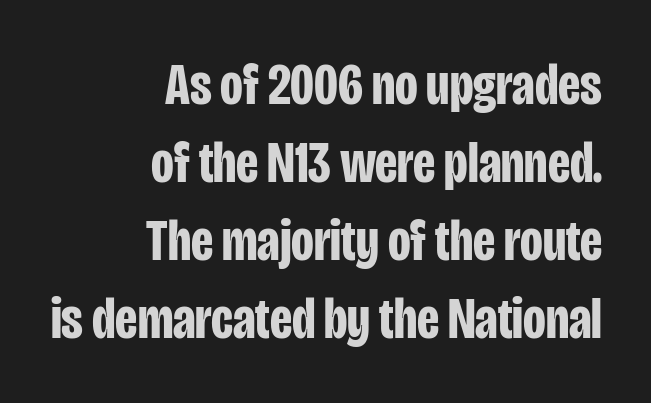
The image shows 59 px bold, condensed sans-serif type, upright; set right-aligned, normal line spacing (1.32x), normal letter spacing, not underlined; low stroke contrast and a large x-height.
